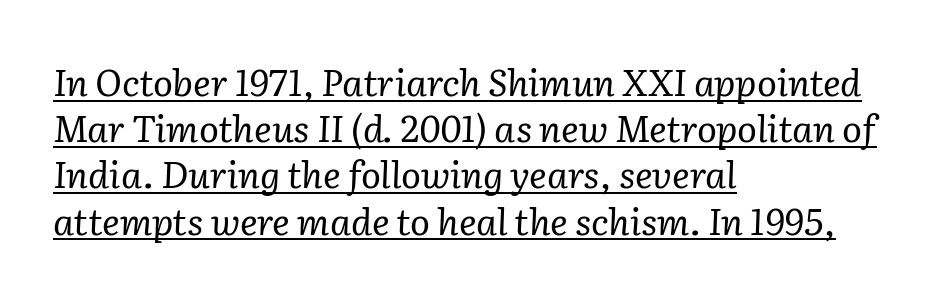
{"serif": "yes", "italic": "yes", "lean": "right", "slant_degrees": 2, "bold": "no", "weight": "regular", "width": "normal", "stroke_contrast": "low", "x_height": "medium", "monospaced": "no", "underline": "yes", "align": "left", "line_spacing": "normal", "line_spacing_ratio": 1.25, "letter_spacing": "normal", "letter_spacing_em": 0.0, "glyph_px": 37}
